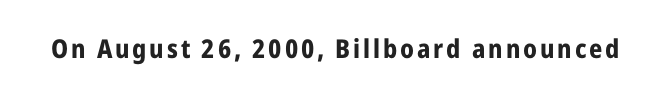
Heavy, bold letterforms. Tall strokes in this sample are plumb rather than angled. The strip under each line holds only bare page.
